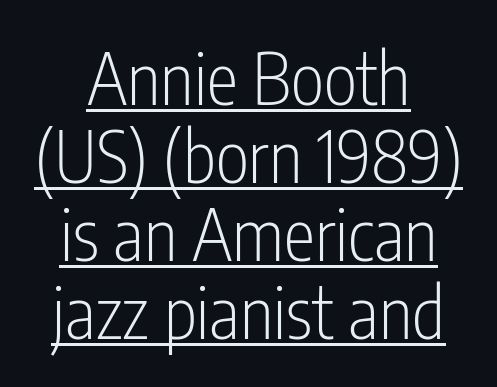
The specimen includes a rule beneath the text block's lines. The type sits square on the baseline with zero lean. Interline gaps are noticeably narrow in this sample. You could not count columns in this text — the font is proportionally spaced.
